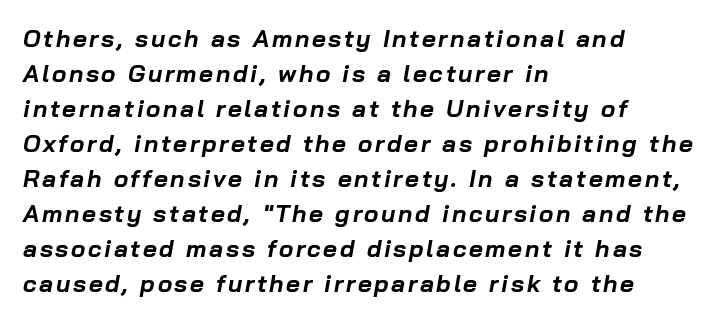
The image shows 24 px bold type, italic (leaning right); set left-aligned, normal line spacing (1.46x), not underlined.
